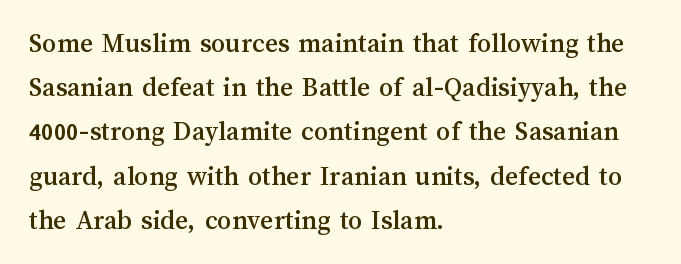
The image shows 28 px text type, upright; set left-aligned, normal line spacing (1.58x), normal letter spacing, not underlined; medium stroke contrast and a medium x-height.
